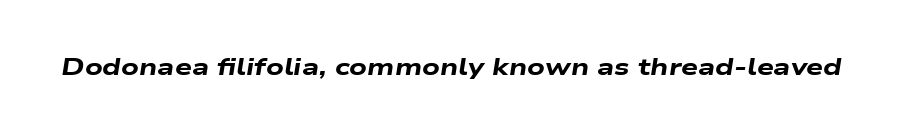
Does the weight exceed regular? Yes, all the way to bold. The text carries the slant typical of an italic or oblique font. This rendering leaves character spacing at its baseline value. Descender tails drop into unmarked territory.
